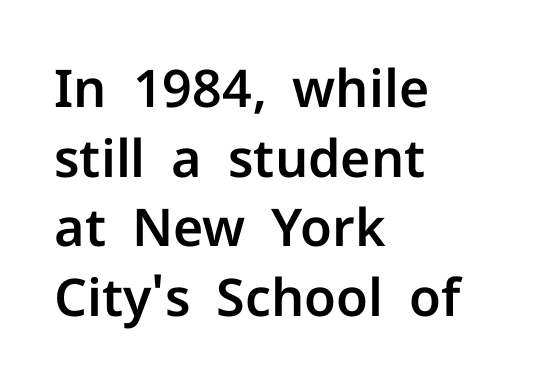
{"serif": "no", "italic": "no", "width": "normal", "stroke_contrast": "low", "x_height": "medium", "monospaced": "no", "underline": "no", "align": "left", "line_spacing": "normal", "line_spacing_ratio": 1.34, "letter_spacing": "normal", "letter_spacing_em": 0.0, "glyph_px": 52}
